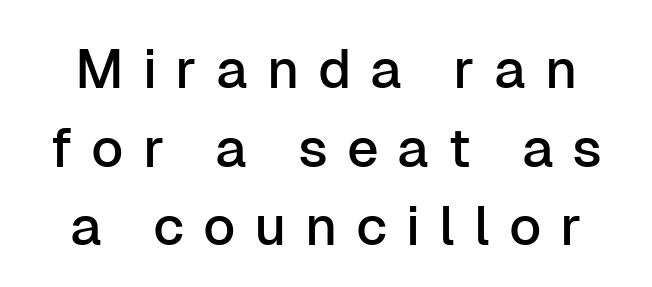
Q: Is the text italic (slanted)? A: No, it is upright.
Q: Is the typeface a serif or a sans-serif typeface? A: Sans-serif.
Q: Is the text underlined? A: No.
Q: Is the spacing between letters normal or unusually wide? A: Unusually wide.
Q: Is the spacing between lines tight, normal or loose? A: Normal.
Q: Width (condensed, normal, or wide)? A: Normal.
Q: Stroke contrast? A: Low.
Q: x-height? A: Medium.
Q: Monospaced? A: No.
